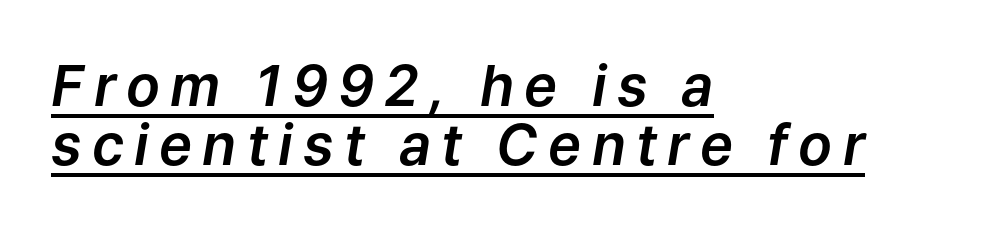
Q: Is the text italic (slanted)? A: Yes, it leans right by about 9 degrees.
Q: Is the text underlined? A: Yes.
Q: How is the paragraph aligned? A: Left-aligned.
Q: Is the spacing between lines tight, normal or loose? A: Tight.
Q: Width (condensed, normal, or wide)? A: Normal.
Q: Stroke contrast? A: Low.
Q: x-height? A: Medium.
Q: Monospaced? A: No.
